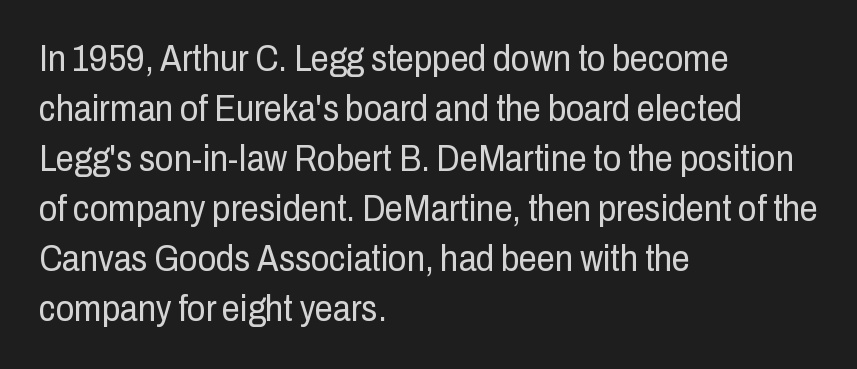
Q: Is the text bold? A: No.
Q: Is the text italic (slanted)? A: No, it is upright.
Q: Is the typeface a serif or a sans-serif typeface? A: Sans-serif.
Q: Is the text underlined? A: No.
Q: How is the paragraph aligned? A: Left-aligned.
Q: Is the spacing between letters normal or unusually wide? A: Normal.
Q: Is the spacing between lines tight, normal or loose? A: Normal.
Q: Width (condensed, normal, or wide)? A: Condensed.
Q: Stroke contrast? A: Low.
Q: x-height? A: Medium.
Q: Monospaced? A: No.
